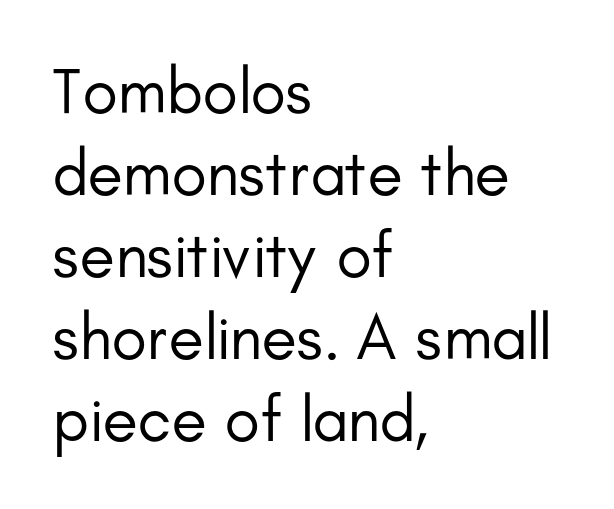
Note the varied advance widths — an 'i' is clearly narrower than an 'm'. The lettering holds an erect, upright posture throughout. The type is set solid horizontally, with unmodified tracking. The designer went with a sans here, leaving each stem footless.
